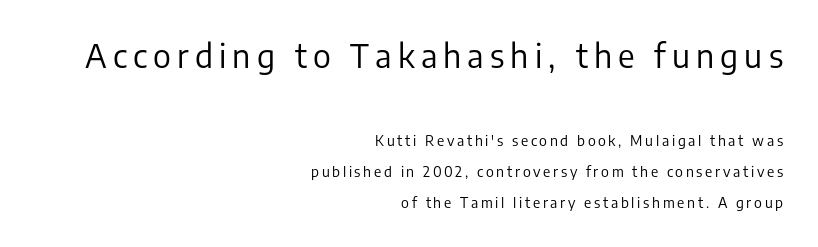
{"serif": "no", "italic": "no", "bold": "no", "weight": "regular", "width": "normal", "stroke_contrast": "low", "x_height": "medium", "monospaced": "no", "underline": "no", "align": "right", "line_spacing": "loose", "line_spacing_ratio": 2.2, "larger_block": "first", "size_ratio": 2.29, "glyph_px": 32}
